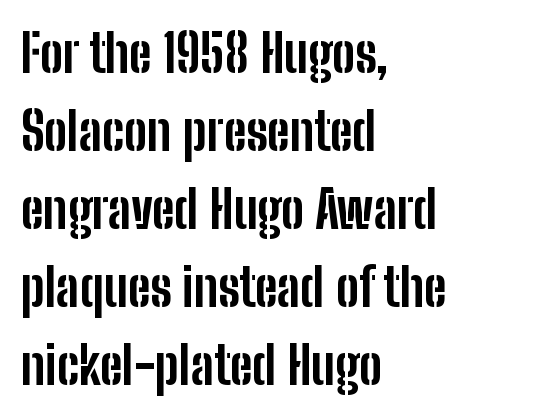
{"serif": "no", "italic": "no", "bold": "yes", "weight": "bold", "width": "condensed", "stroke_contrast": "low", "x_height": "medium", "monospaced": "no", "underline": "no", "align": "left", "line_spacing": "normal", "line_spacing_ratio": 1.5, "letter_spacing": "normal", "letter_spacing_em": 0.0, "glyph_px": 52}
